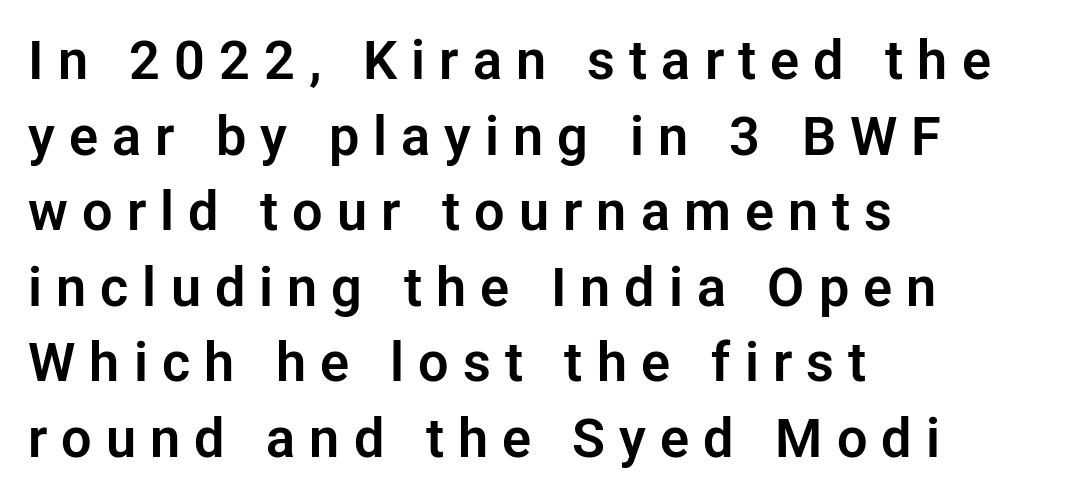
The image shows 54 px sans-serif type, upright; set left-aligned, normal line spacing (1.4x), unusually wide letter spacing (+0.26 em), not underlined; low stroke contrast and a medium x-height.
